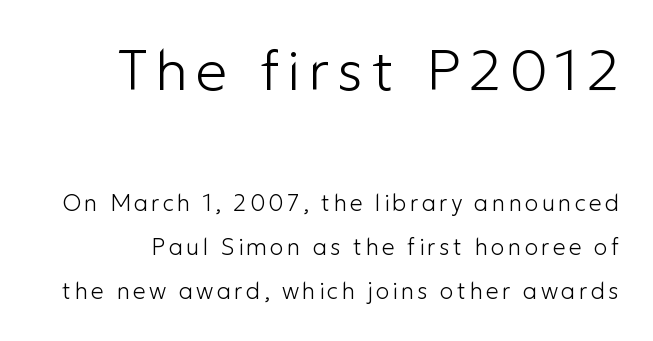
The image shows 57 px light sans-serif type, upright; set loose line spacing (1.91x), not underlined; the first (top) block is 2.48x larger; low stroke contrast and a medium x-height.
